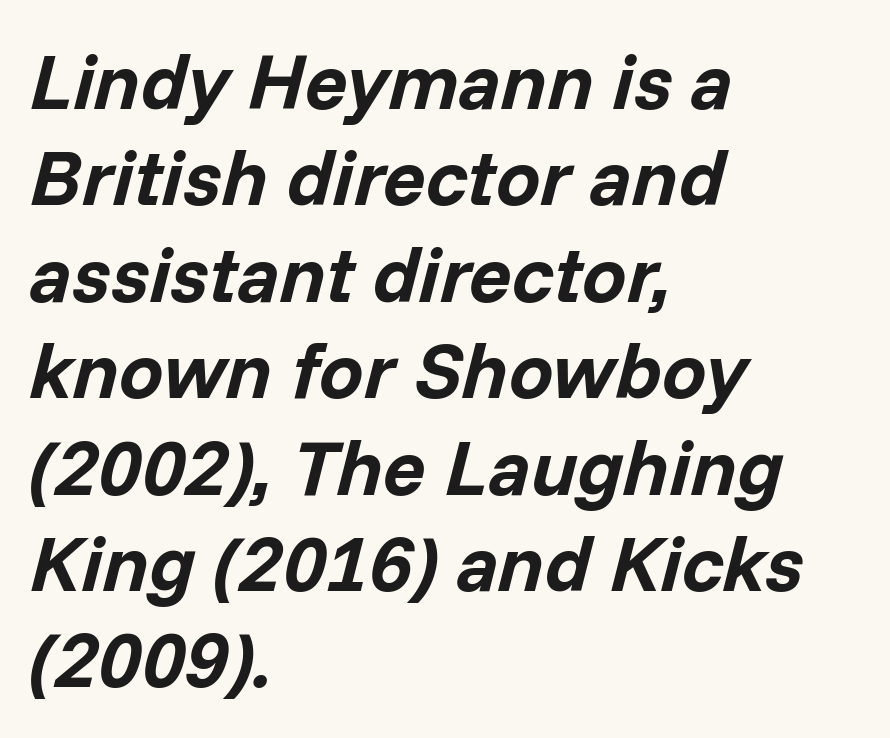
Q: Is the text bold? A: Yes.
Q: Is the text italic (slanted)? A: Yes, it leans right by about 14 degrees.
Q: Is the text underlined? A: No.
Q: How is the paragraph aligned? A: Left-aligned.
Q: Is the spacing between letters normal or unusually wide? A: Normal.
Q: Width (condensed, normal, or wide)? A: Normal.
Q: Stroke contrast? A: Low.
Q: x-height? A: Medium.
Q: Monospaced? A: No.
